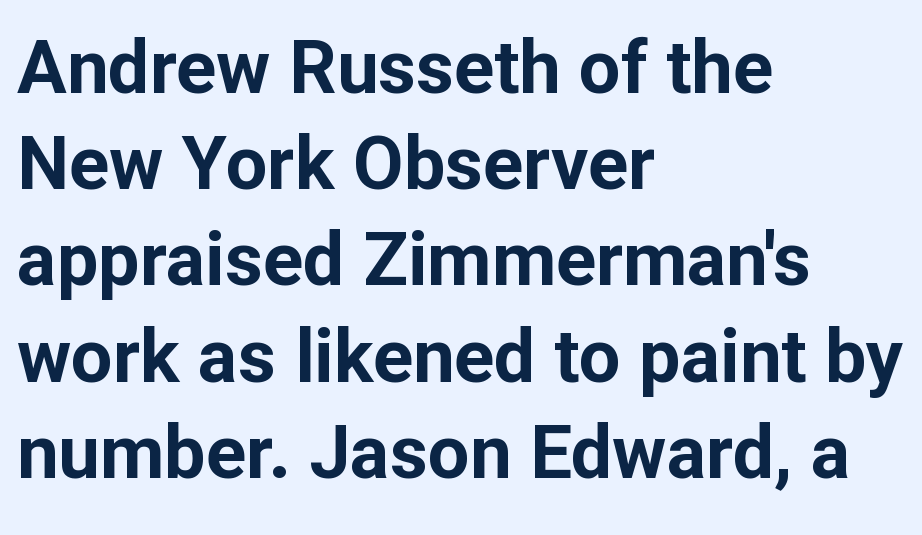
The image shows 74 px bold sans-serif type, upright; set left-aligned, normal line spacing (1.3x), normal letter spacing, not underlined; low stroke contrast and a medium x-height.
